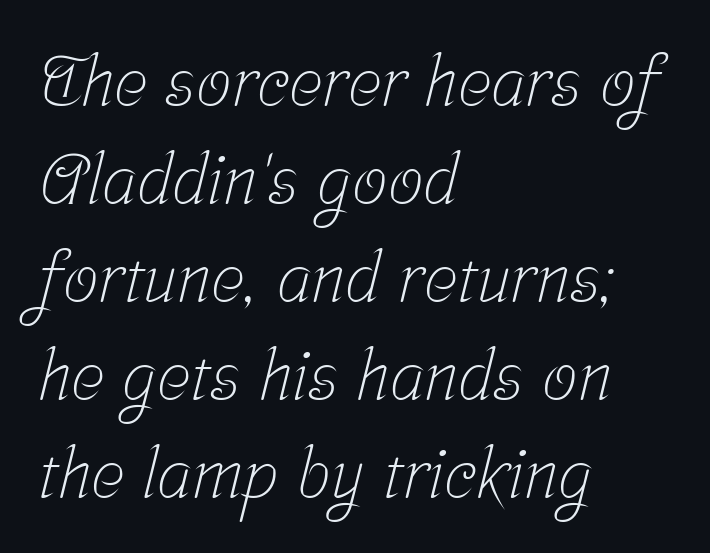
{"serif": "yes", "bold": "no", "weight": "light", "width": "condensed", "stroke_contrast": "low", "x_height": "medium", "monospaced": "no", "underline": "no", "align": "left", "line_spacing": "normal", "line_spacing_ratio": 1.4, "letter_spacing": "normal", "letter_spacing_em": 0.0, "glyph_px": 70}
